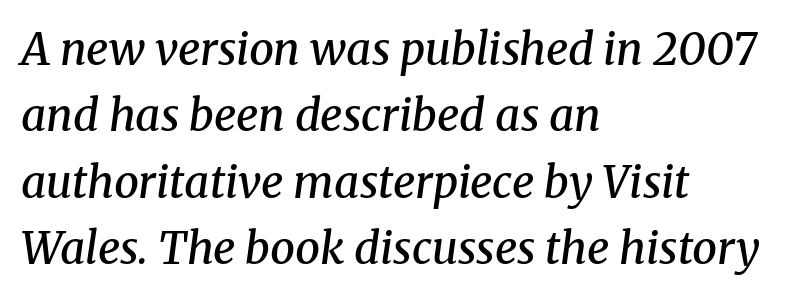
Note: serifs present on the glyphs. Honestly, the row spacing looks completely unremarkable. Do the characters align in a grid? No, the font is proportional. A semibold gives these letters moderate extra thickness, short of bold.
